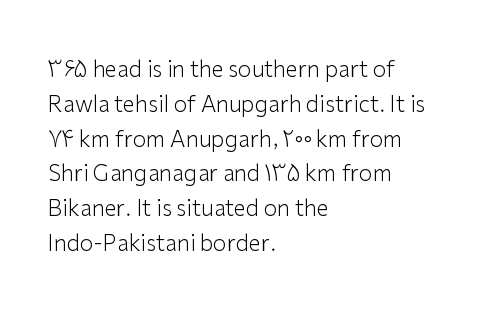
Q: Is the text bold? A: No.
Q: Is the text italic (slanted)? A: No, it is upright.
Q: Is the text underlined? A: No.
Q: How is the paragraph aligned? A: Left-aligned.
Q: Is the spacing between letters normal or unusually wide? A: Normal.
Q: Is the spacing between lines tight, normal or loose? A: Normal.
